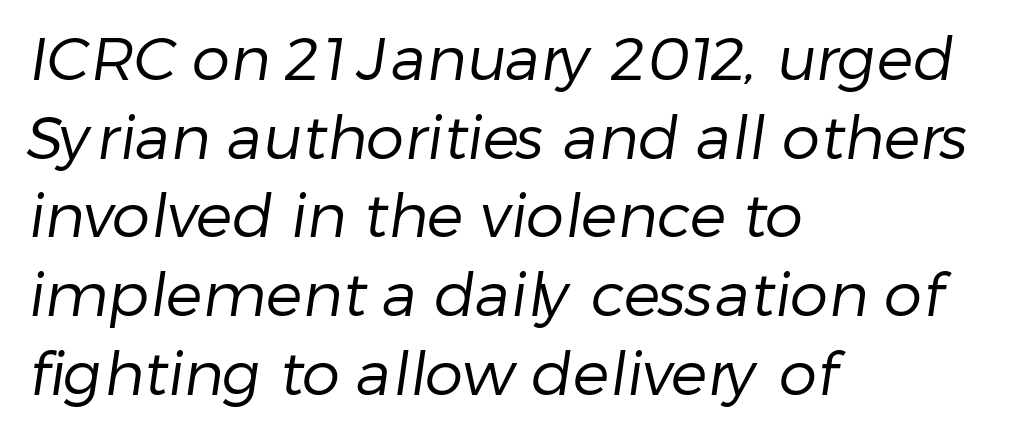
Normally led — the rows are evenly, conventionally spaced. Any mark beneath the type? The region is blank. Short note: letters normally spaced. The typeface chosen for these lines omits serifs. These glyphs show unthickened strokes, regular width or finer. The paragraph has a hard left edge and a soft right edge.
